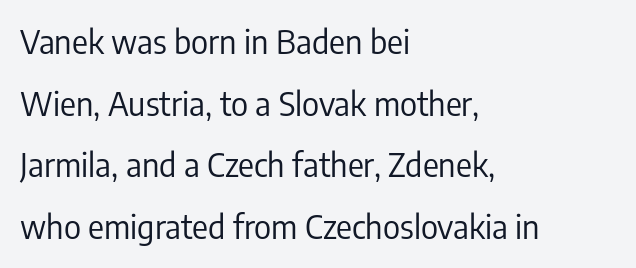
Q: Is the text bold? A: No.
Q: Is the text italic (slanted)? A: No, it is upright.
Q: Is the typeface a serif or a sans-serif typeface? A: Sans-serif.
Q: Is the text underlined? A: No.
Q: How is the paragraph aligned? A: Left-aligned.
Q: Is the spacing between letters normal or unusually wide? A: Normal.
Q: Width (condensed, normal, or wide)? A: Condensed.
Q: Stroke contrast? A: Low.
Q: x-height? A: Medium.
Q: Monospaced? A: No.
